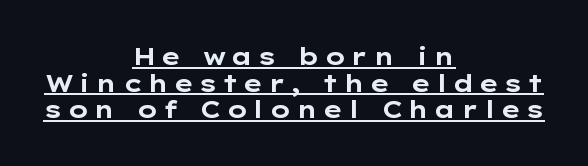
The image shows 24 px bold type, upright; set centered, tight line spacing (1.11x), underlined.
